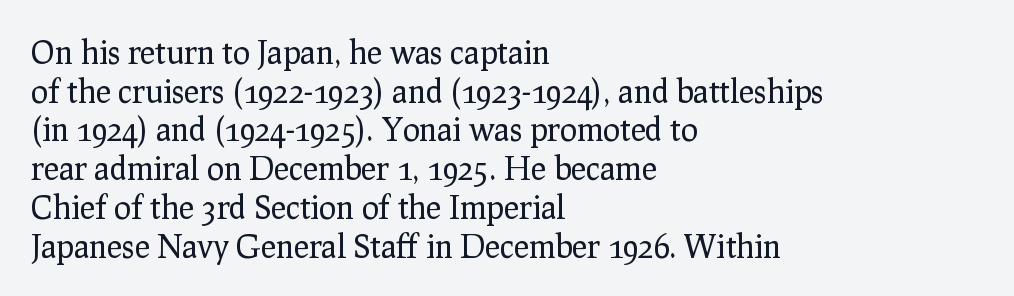
{"serif": "yes", "italic": "no", "bold": "no", "weight": "regular", "width": "normal", "stroke_contrast": "low", "x_height": "medium", "monospaced": "no", "underline": "no", "align": "left", "line_spacing_ratio": 1.21, "letter_spacing": "normal", "letter_spacing_em": 0.0, "glyph_px": 32}
